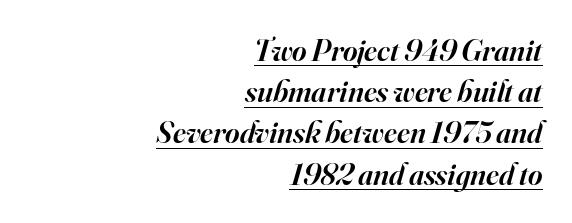
Q: Is the text bold? A: Semi-bold.
Q: Is the text italic (slanted)? A: Yes, it leans right by about 16 degrees.
Q: Is the typeface a serif or a sans-serif typeface? A: Serif.
Q: Is the text underlined? A: Yes.
Q: How is the paragraph aligned? A: Right-aligned.
Q: Is the spacing between letters normal or unusually wide? A: Normal.
Q: Is the spacing between lines tight, normal or loose? A: Normal.
Q: Width (condensed, normal, or wide)? A: Normal.
Q: Stroke contrast? A: High.
Q: x-height? A: Small.
Q: Monospaced? A: No.
